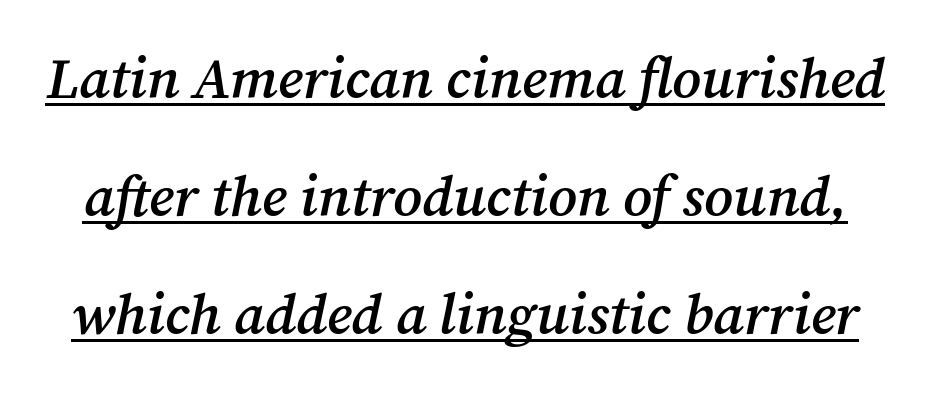
Q: Is the text bold? A: Semi-bold.
Q: Is the text italic (slanted)? A: Yes, it leans right by about 12 degrees.
Q: Is the typeface a serif or a sans-serif typeface? A: Serif.
Q: Is the text underlined? A: Yes.
Q: Is the spacing between letters normal or unusually wide? A: Normal.
Q: Is the spacing between lines tight, normal or loose? A: Loose.
Q: Width (condensed, normal, or wide)? A: Normal.
Q: Stroke contrast? A: Medium.
Q: x-height? A: Medium.
Q: Monospaced? A: No.
